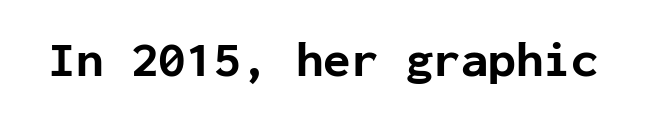
The image shows 50 px bold sans-serif type, upright, monospaced; set normal letter spacing, not underlined; low stroke contrast and a medium x-height.
